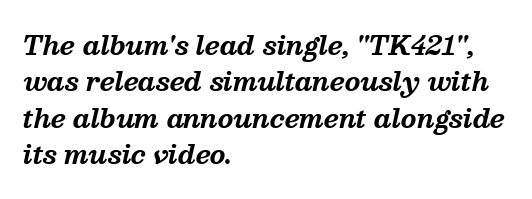
The image shows 25 px bold type, italic (leaning right); set left-aligned, normal line spacing (1.46x), normal letter spacing, not underlined.
